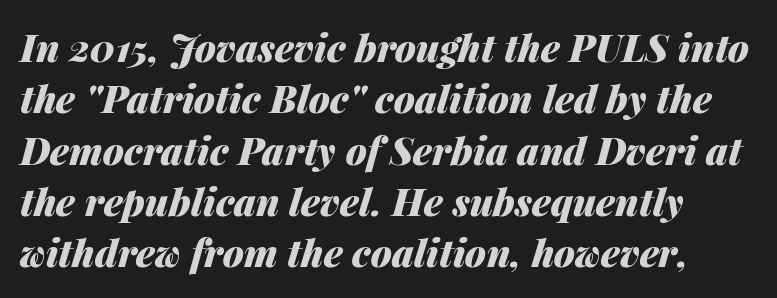
{"italic": "yes", "lean": "right", "slant_degrees": 14, "bold": "yes", "weight": "heavy", "width": "normal", "stroke_contrast": "medium", "x_height": "medium", "monospaced": "no", "underline": "no", "align": "left", "line_spacing": "normal", "line_spacing_ratio": 1.35, "letter_spacing": "normal", "letter_spacing_em": 0.0, "glyph_px": 38}
